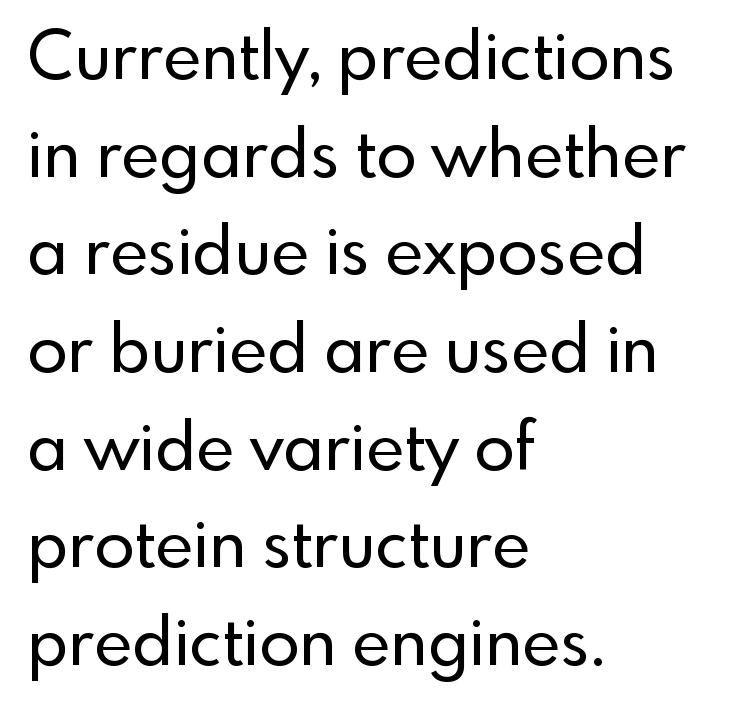
The image shows 66 px sans-serif type, upright; set left-aligned, normal line spacing (1.48x), normal letter spacing, not underlined; a small x-height.
